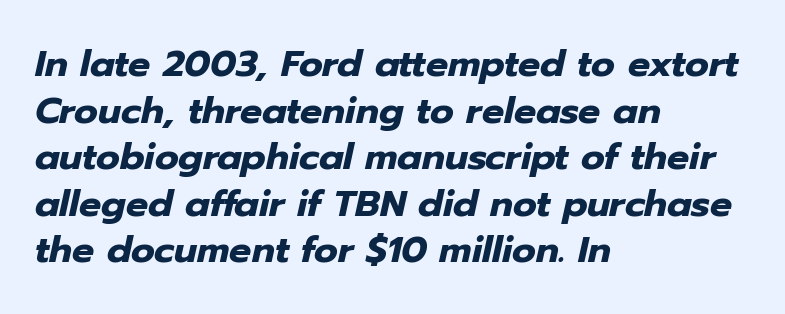
{"italic": "yes", "lean": "right", "slant_degrees": 12, "bold": "yes", "weight": "heavy", "width": "normal", "stroke_contrast": "low", "x_height": "medium", "monospaced": "no", "underline": "no", "align": "left", "line_spacing": "normal", "line_spacing_ratio": 1.26, "letter_spacing": "normal", "letter_spacing_em": 0.0, "glyph_px": 37}
